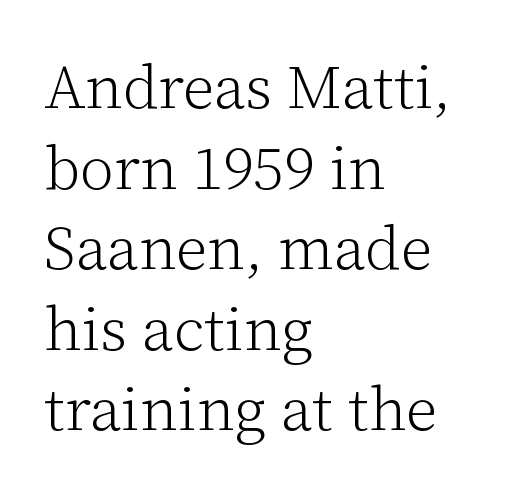
The image shows 61 px light serif type, upright; set left-aligned, normal line spacing (1.32x), normal letter spacing, not underlined; low stroke contrast and a medium x-height.
